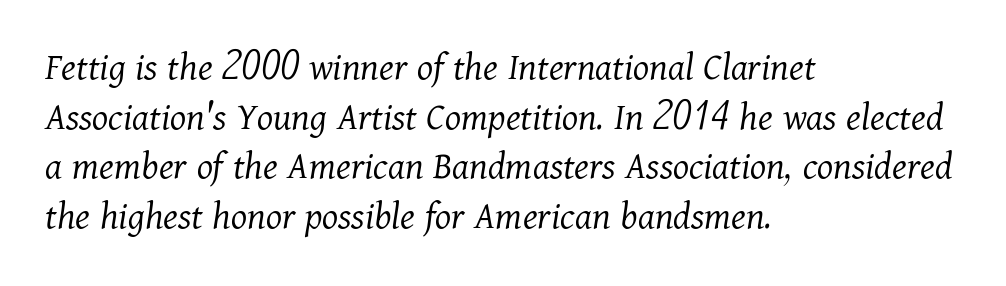
The letters sit at their default tracking, neither squeezed nor spread. Font category for this specimen: serif. One-word summary of the alignment: left. This sample has the flowing, uneven cadence of proportional lettering.
